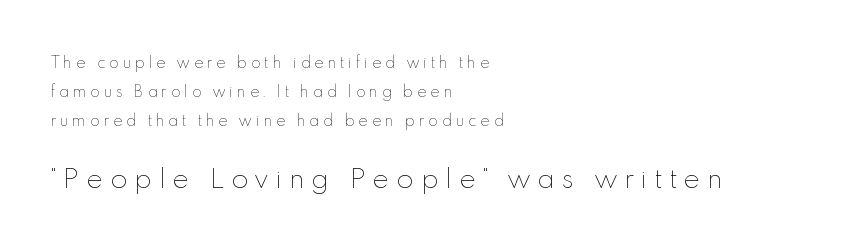
Q: Is the text bold? A: No.
Q: Is the text italic (slanted)? A: No, it is upright.
Q: Is the text underlined? A: No.
Q: How is the paragraph aligned? A: Left-aligned.
Q: Is the spacing between letters normal or unusually wide? A: Unusually wide.
Q: Is the spacing between lines tight, normal or loose? A: Loose.
Q: Which block of text is set in a larger size, the first (top) or the second (bottom)? A: The second (bottom) one.
